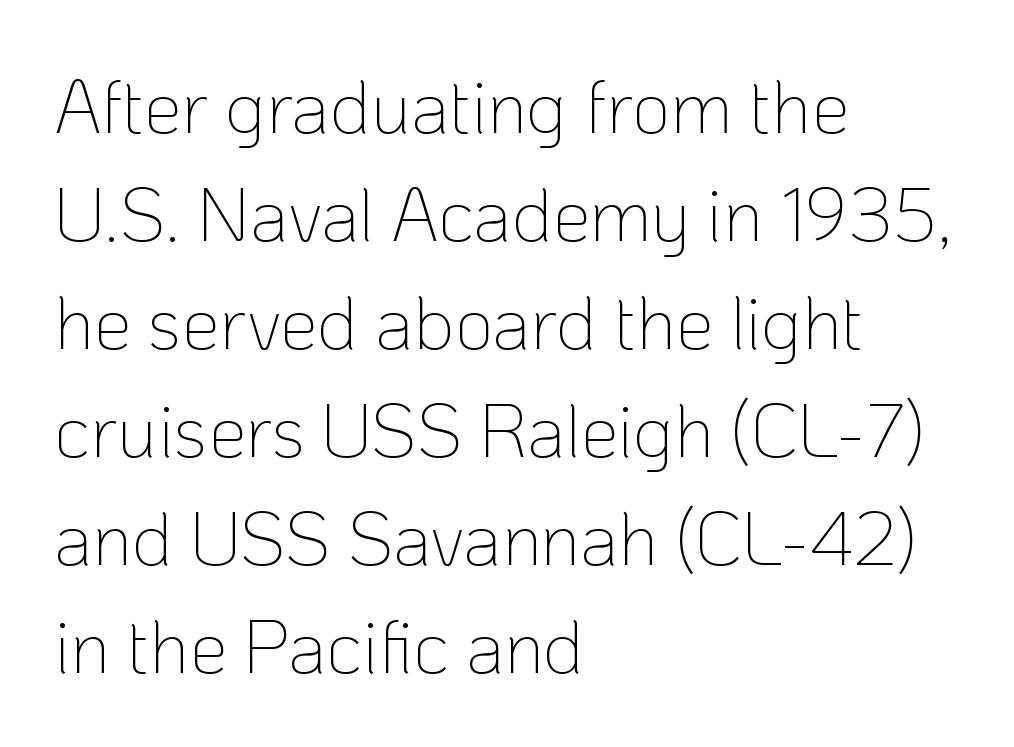
Q: Is the text bold? A: No.
Q: Is the text italic (slanted)? A: No, it is upright.
Q: Is the typeface a serif or a sans-serif typeface? A: Sans-serif.
Q: Is the text underlined? A: No.
Q: How is the paragraph aligned? A: Left-aligned.
Q: Is the spacing between letters normal or unusually wide? A: Normal.
Q: Is the spacing between lines tight, normal or loose? A: Normal.
Q: Width (condensed, normal, or wide)? A: Normal.
Q: Stroke contrast? A: Low.
Q: x-height? A: Medium.
Q: Monospaced? A: No.
